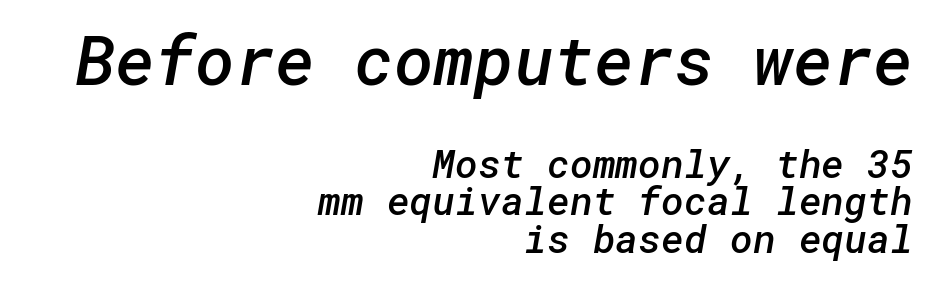
{"serif": "no", "bold": "semi", "weight": "semibold", "width": "normal", "stroke_contrast": "low", "x_height": "medium", "underline": "no", "align": "right", "line_spacing": "tight", "line_spacing_ratio": 0.96, "letter_spacing": "normal", "letter_spacing_em": 0.0, "larger_block": "first", "size_ratio": 1.74, "glyph_px": 68}
